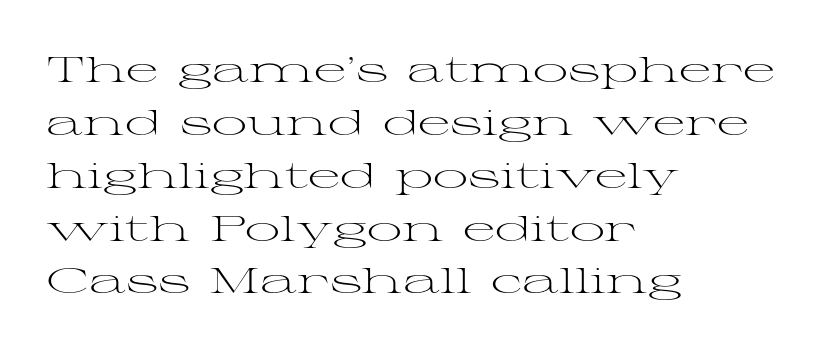
The image shows 35 px light, wide serif type, upright; set left-aligned, normal line spacing (1.51x), normal letter spacing, not underlined; medium stroke contrast and a medium x-height.
